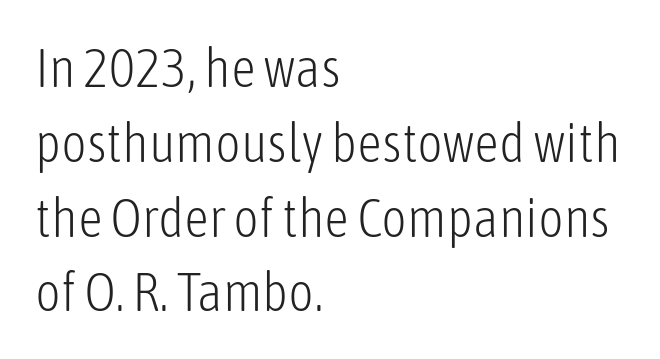
{"serif": "no", "italic": "no", "bold": "no", "weight": "light", "width": "condensed", "stroke_contrast": "low", "x_height": "medium", "monospaced": "no", "underline": "no", "align": "left", "line_spacing": "normal", "line_spacing_ratio": 1.36, "letter_spacing": "normal", "letter_spacing_em": 0.0, "glyph_px": 55}
